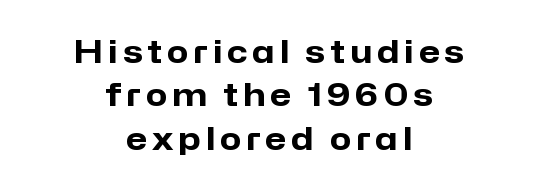
{"serif": "no", "italic": "no", "bold": "yes", "weight": "heavy", "width": "normal", "stroke_contrast": "low", "x_height": "medium", "monospaced": "no", "underline": "no", "align": "center", "line_spacing": "normal", "line_spacing_ratio": 1.4, "glyph_px": 31}
